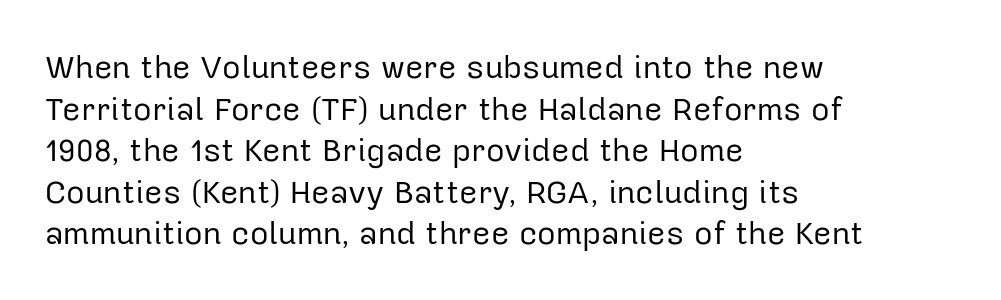
Q: Is the text bold? A: No.
Q: Is the text italic (slanted)? A: No, it is upright.
Q: Is the typeface a serif or a sans-serif typeface? A: Sans-serif.
Q: Is the text underlined? A: No.
Q: How is the paragraph aligned? A: Left-aligned.
Q: Is the spacing between letters normal or unusually wide? A: Normal.
Q: Is the spacing between lines tight, normal or loose? A: Normal.
Q: Width (condensed, normal, or wide)? A: Normal.
Q: Stroke contrast? A: Low.
Q: x-height? A: Medium.
Q: Monospaced? A: No.
